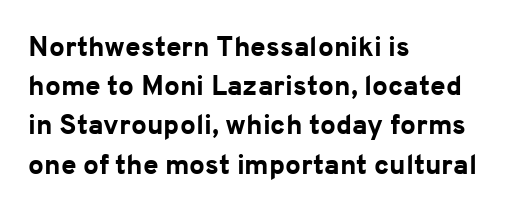
Q: Is the text bold? A: Yes.
Q: Is the text italic (slanted)? A: No, it is upright.
Q: Is the typeface a serif or a sans-serif typeface? A: Sans-serif.
Q: Is the text underlined? A: No.
Q: How is the paragraph aligned? A: Left-aligned.
Q: Is the spacing between letters normal or unusually wide? A: Normal.
Q: Is the spacing between lines tight, normal or loose? A: Normal.
Q: Width (condensed, normal, or wide)? A: Normal.
Q: Stroke contrast? A: Low.
Q: x-height? A: Medium.
Q: Monospaced? A: No.
